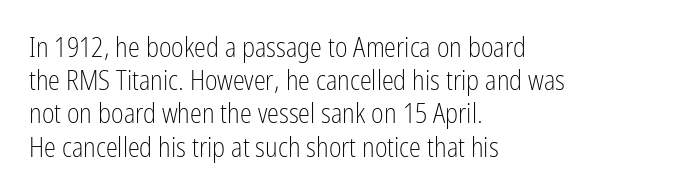
Q: Is the text bold? A: No.
Q: Is the text italic (slanted)? A: No, it is upright.
Q: Is the text underlined? A: No.
Q: How is the paragraph aligned? A: Left-aligned.
Q: Is the spacing between letters normal or unusually wide? A: Normal.
